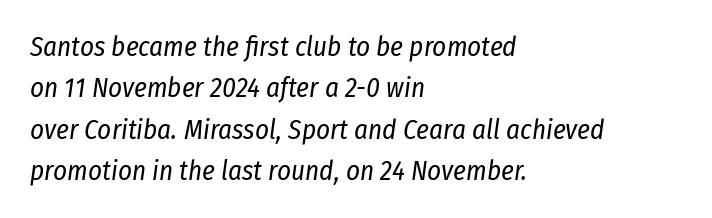
The image shows 27 px text type, italic (leaning right); set left-aligned, normal line spacing (1.53x), normal letter spacing, not underlined.
